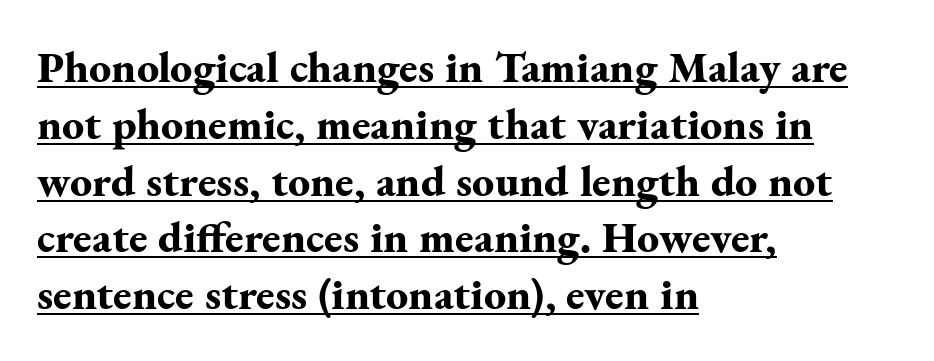
Heavy, bold letterforms. Classification — serif. Each word holds together tightly as a unit, with standard inter-letter gaps. The specimen includes a rule beneath the text block's lines. The rag falls on the right side of this text block. The passage shown stacks its lines at a standard gap.
